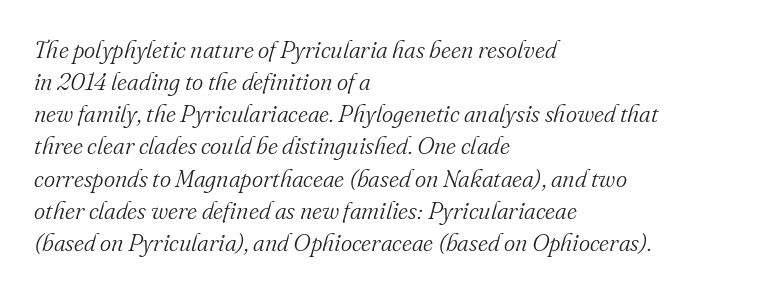
{"italic": "yes", "lean": "right", "slant_degrees": 16, "bold": "no", "underline": "no", "align": "left", "line_spacing": "normal", "line_spacing_ratio": 1.34, "letter_spacing": "normal", "letter_spacing_em": 0.0, "glyph_px": 24}
